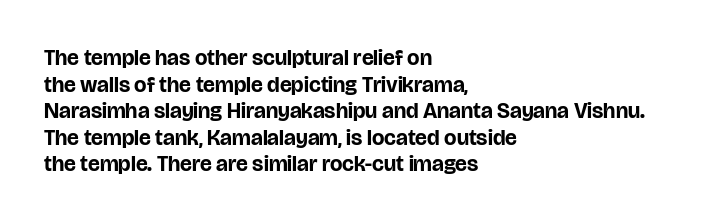
Q: Is the text bold? A: Yes.
Q: Is the text italic (slanted)? A: No, it is upright.
Q: Is the text underlined? A: No.
Q: How is the paragraph aligned? A: Left-aligned.
Q: Is the spacing between letters normal or unusually wide? A: Normal.
